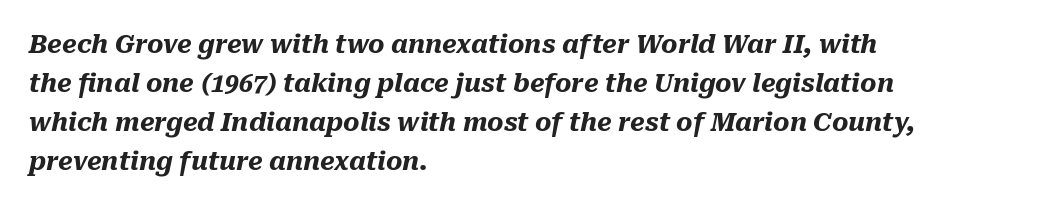
Q: Is the text bold? A: Yes.
Q: Is the text italic (slanted)? A: Yes, it leans right by about 10 degrees.
Q: Is the text underlined? A: No.
Q: How is the paragraph aligned? A: Left-aligned.
Q: Is the spacing between letters normal or unusually wide? A: Normal.
Q: Is the spacing between lines tight, normal or loose? A: Normal.
